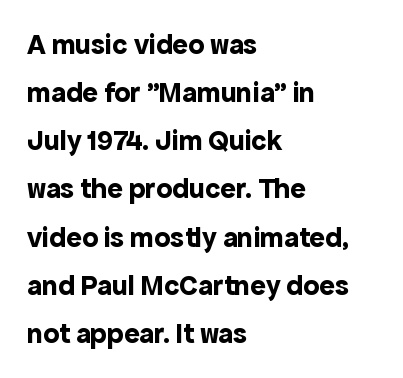
The image shows 29 px bold sans-serif type, upright; set left-aligned, normal line spacing (1.66x), normal letter spacing, not underlined; a medium x-height.
